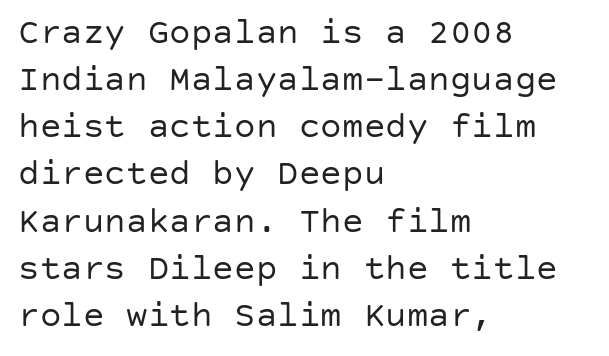
Q: Is the text bold? A: No.
Q: Is the text italic (slanted)? A: No, it is upright.
Q: Is the typeface a serif or a sans-serif typeface? A: Sans-serif.
Q: Is the text underlined? A: No.
Q: How is the paragraph aligned? A: Left-aligned.
Q: Is the spacing between letters normal or unusually wide? A: Normal.
Q: Is the spacing between lines tight, normal or loose? A: Normal.
Q: Width (condensed, normal, or wide)? A: Normal.
Q: Stroke contrast? A: Low.
Q: x-height? A: Large.
